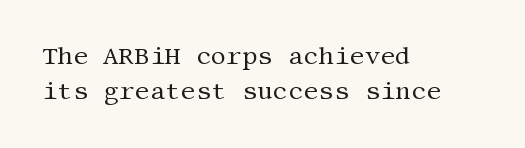
The image shows 24 px text type, upright; set left-aligned, normal line spacing (1.46x), normal letter spacing, not underlined.
